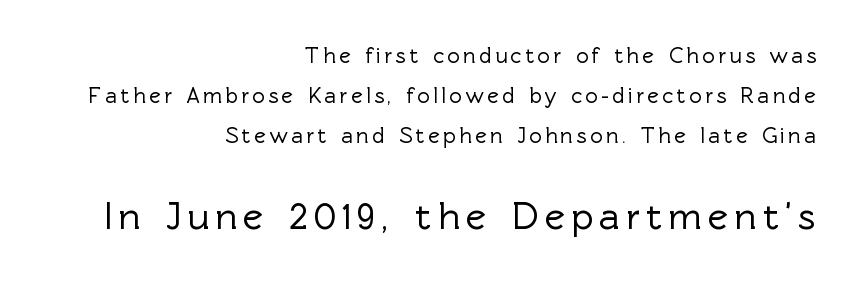
{"serif": "no", "italic": "no", "width": "normal", "x_height": "medium", "monospaced": "no", "underline": "no", "align": "right", "line_spacing_ratio": 1.81, "larger_block": "second", "size_ratio": 1.77, "glyph_px": 39}
